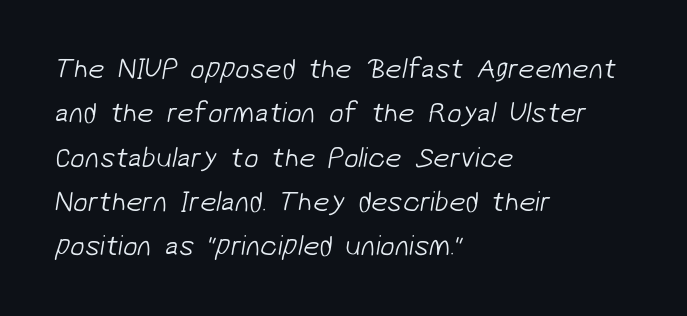
{"serif": "no", "bold": "no", "weight": "light", "width": "normal", "stroke_contrast": "low", "x_height": "medium", "monospaced": "no", "underline": "no", "align": "left", "line_spacing": "normal", "line_spacing_ratio": 1.53, "letter_spacing": "normal", "letter_spacing_em": 0.0, "glyph_px": 29}
